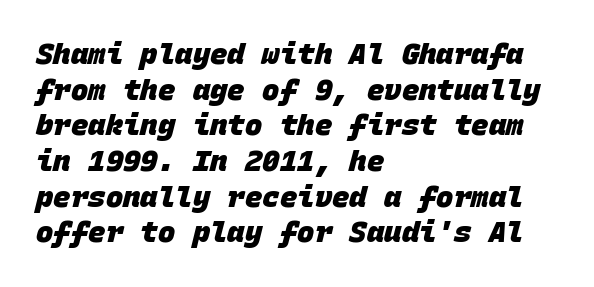
Every character here occupies the same horizontal width, giving the sample a typewriter-like rhythm. Descenders are the only things crossing below the line. Default kerning and tracking; the words read as compact shapes. Typographically, this falls in the sans-serif category.
